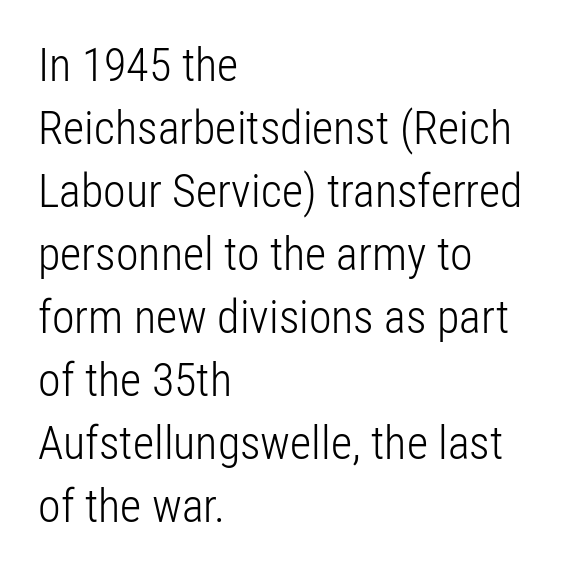
The image shows 46 px light, condensed sans-serif type, upright; set left-aligned, normal line spacing (1.37x), normal letter spacing, not underlined; low stroke contrast and a medium x-height.
